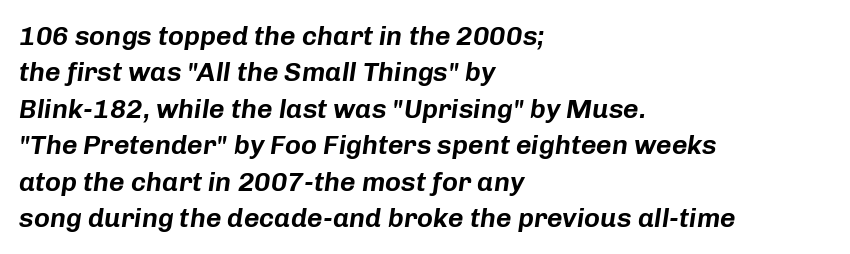
Q: Is the text italic (slanted)? A: Yes, it leans right by about 8 degrees.
Q: Is the text underlined? A: No.
Q: How is the paragraph aligned? A: Left-aligned.
Q: Is the spacing between letters normal or unusually wide? A: Normal.
Q: Is the spacing between lines tight, normal or loose? A: Normal.
